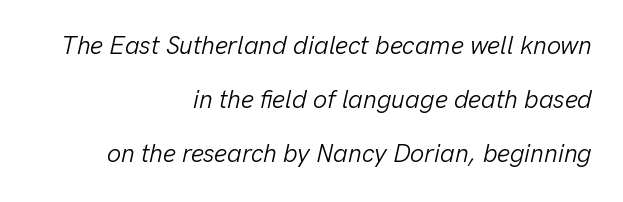
{"italic": "yes", "lean": "right", "slant_degrees": 13, "bold": "no", "underline": "no", "align": "right", "line_spacing": "loose", "line_spacing_ratio": 2.17, "letter_spacing": "normal", "letter_spacing_em": 0.0, "glyph_px": 25}
